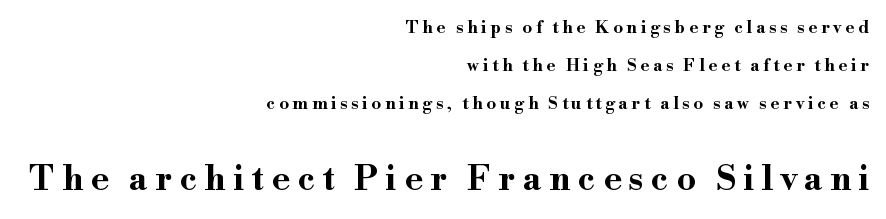
{"serif": "yes", "italic": "no", "bold": "yes", "weight": "bold", "width": "wide", "stroke_contrast": "high", "x_height": "small", "monospaced": "no", "underline": "no", "align": "right", "line_spacing": "loose", "line_spacing_ratio": 2.23, "letter_spacing": "wide", "letter_spacing_em": 0.22, "larger_block": "second", "size_ratio": 2.0, "glyph_px": 34}
